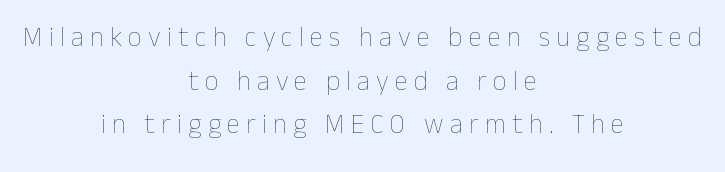
{"italic": "no", "bold": "no", "underline": "no", "align": "center", "line_spacing": "normal", "line_spacing_ratio": 1.62, "letter_spacing": "wide", "letter_spacing_em": 0.23, "glyph_px": 27}
